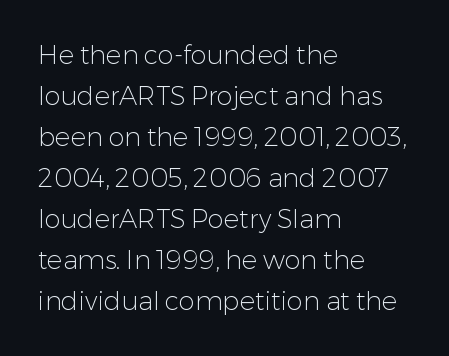
The image shows 26 px text type, upright; set left-aligned, normal line spacing (1.58x), normal letter spacing, not underlined.
